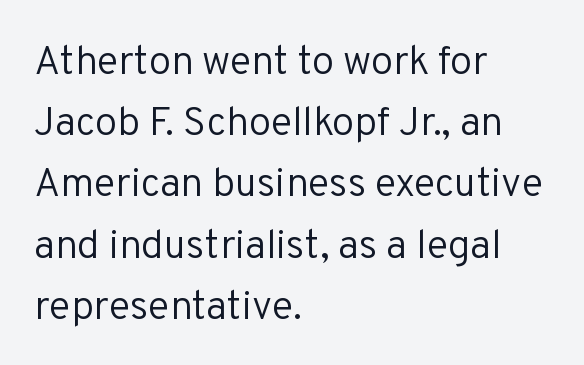
The image shows 40 px regular-weight sans-serif type, upright; set left-aligned, normal line spacing (1.53x), normal letter spacing, not underlined; low stroke contrast and a medium x-height.
